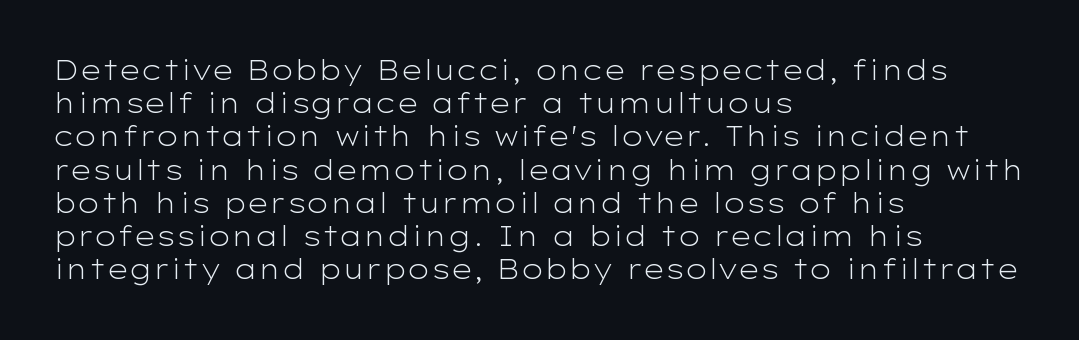
Q: Is the text bold? A: No.
Q: Is the text italic (slanted)? A: No, it is upright.
Q: Is the text underlined? A: No.
Q: How is the paragraph aligned? A: Left-aligned.
Q: Is the spacing between letters normal or unusually wide? A: Normal.
